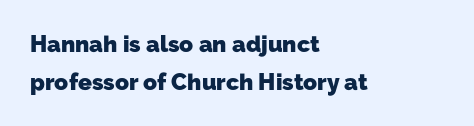
Q: Is the text bold? A: Yes.
Q: Is the text underlined? A: No.
Q: How is the paragraph aligned? A: Left-aligned.
Q: Is the spacing between letters normal or unusually wide? A: Normal.
Q: Is the spacing between lines tight, normal or loose? A: Normal.
